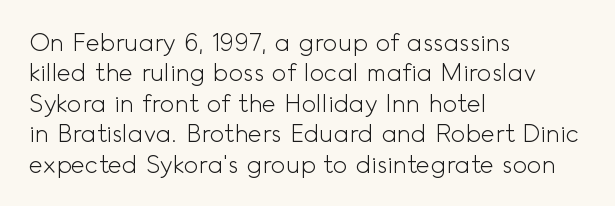
The type sits square on the baseline with zero lean. Only glyphs here, with clear space below each row. This sample is left-justified, so line endings fall wherever the words run out. Nothing unusual about the tracking: characters are spaced as the font intends. No extra ink here — the face is not bold.
